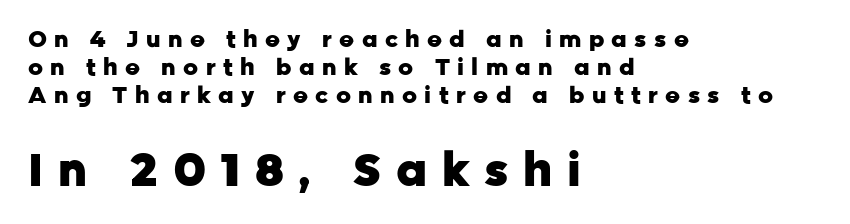
{"serif": "no", "italic": "no", "bold": "yes", "weight": "heavy", "width": "normal", "stroke_contrast": "low", "x_height": "medium", "monospaced": "no", "underline": "no", "align": "left", "line_spacing_ratio": 1.22, "letter_spacing": "wide", "letter_spacing_em": 0.32, "larger_block": "second", "size_ratio": 2.0, "glyph_px": 46}
